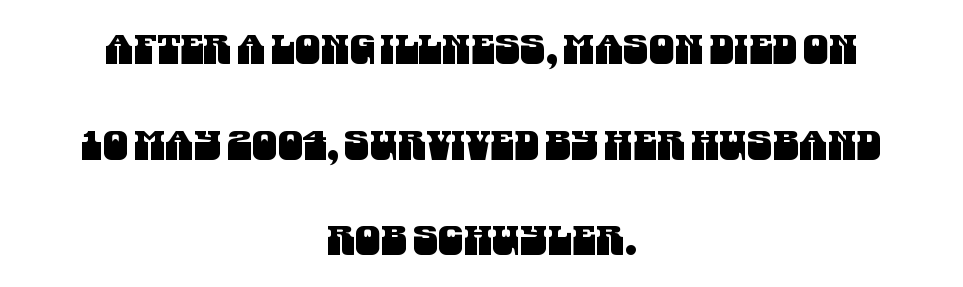
The image shows 41 px condensed sans-serif type; set centered, loose line spacing (2.33x), normal letter spacing, not underlined; medium stroke contrast and a large x-height.
